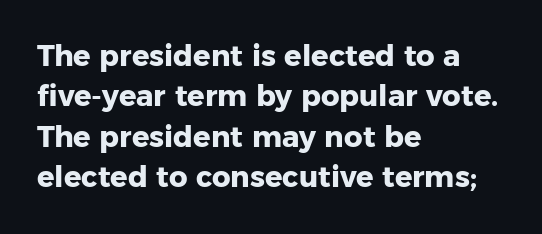
Tall strokes in this sample are plumb rather than angled. Do the characters align in a grid? No, the font is proportional. In terms of leading, this rendering sits right in the middle. Check under the words: just untouched page.
